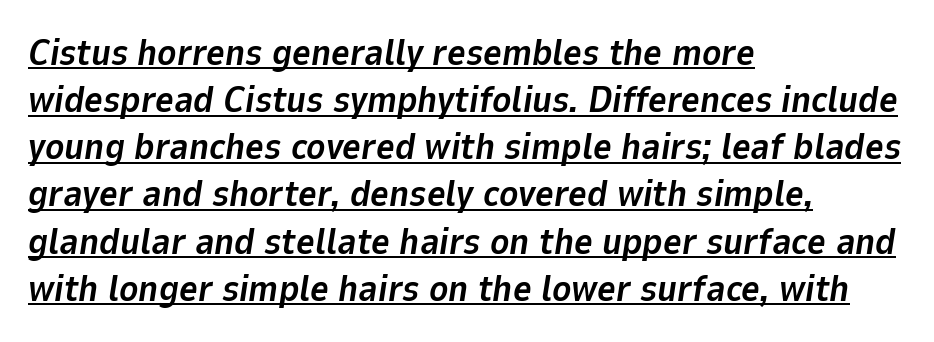
The gaps between neighbouring characters are ordinary and unremarkable. Reading down the column, the eye jumps a familiar distance to each next line. Glance below the letters and you will spot a drawn line. The rendering uses a bold face; every stroke is thick and dark.
